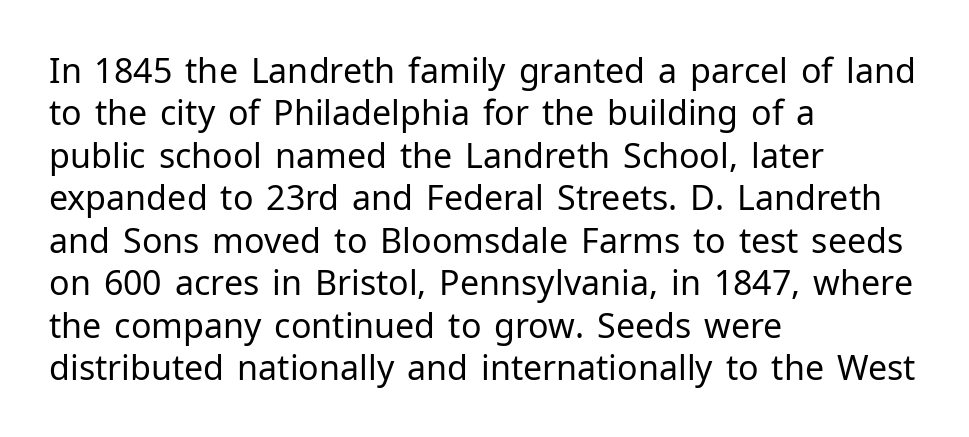
Q: Is the text bold? A: No.
Q: Is the text italic (slanted)? A: No, it is upright.
Q: Is the typeface a serif or a sans-serif typeface? A: Sans-serif.
Q: Is the text underlined? A: No.
Q: How is the paragraph aligned? A: Left-aligned.
Q: Is the spacing between letters normal or unusually wide? A: Normal.
Q: Is the spacing between lines tight, normal or loose? A: Normal.
Q: Width (condensed, normal, or wide)? A: Normal.
Q: Stroke contrast? A: Low.
Q: x-height? A: Medium.
Q: Monospaced? A: No.
